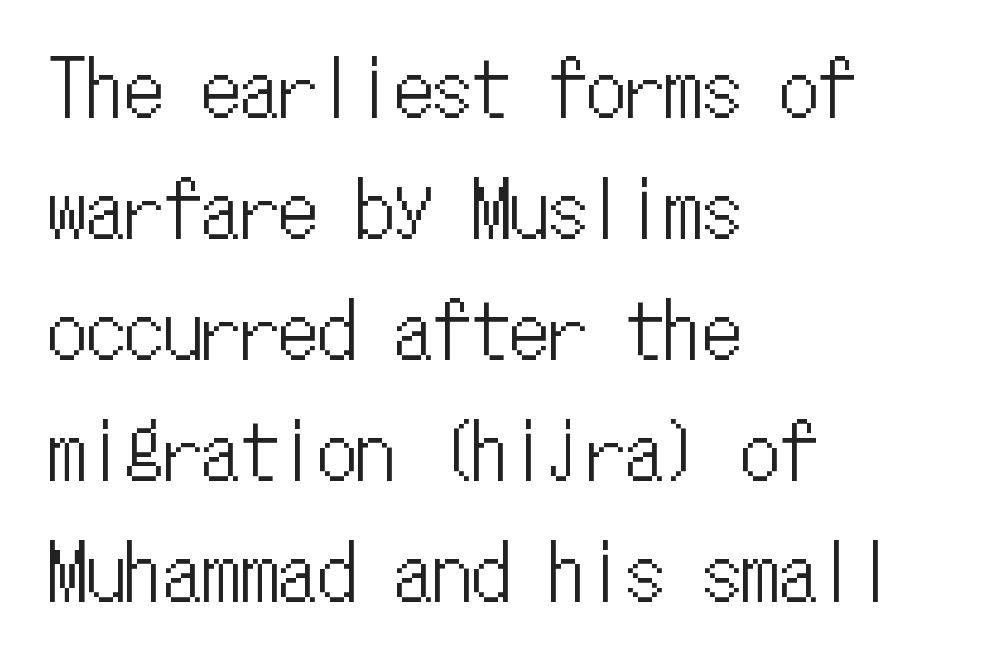
Vertical spacing — default. This sample has the even, mechanical cadence of fixed-width lettering. Is there any slant? The stems are plumb. Here the glyphs are tracked normally, forming tight word shapes. The foot of each line stays bare and open. This rendering uses left alignment, leaving the right contour irregular.
